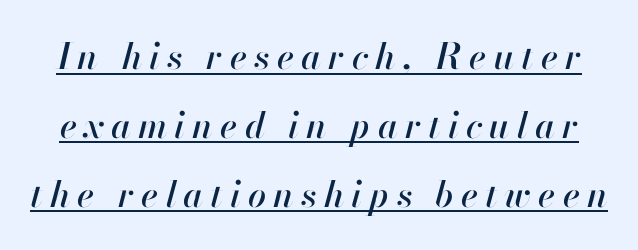
Q: Is the text italic (slanted)? A: Yes, it leans right by about 13 degrees.
Q: Is the text underlined? A: Yes.
Q: Is the spacing between letters normal or unusually wide? A: Unusually wide.
Q: Is the spacing between lines tight, normal or loose? A: Loose.
Q: Width (condensed, normal, or wide)? A: Normal.
Q: Stroke contrast? A: High.
Q: x-height? A: Small.
Q: Monospaced? A: No.
